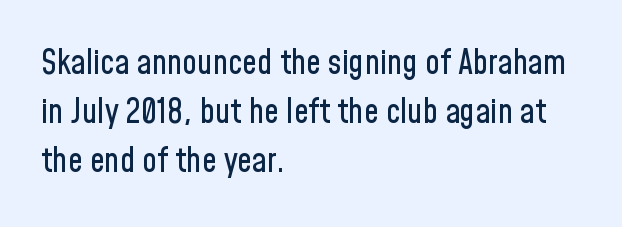
{"serif": "no", "italic": "no", "width": "condensed", "stroke_contrast": "low", "x_height": "medium", "monospaced": "no", "underline": "no", "align": "left", "line_spacing": "normal", "line_spacing_ratio": 1.48, "letter_spacing": "normal", "letter_spacing_em": 0.0, "glyph_px": 33}
